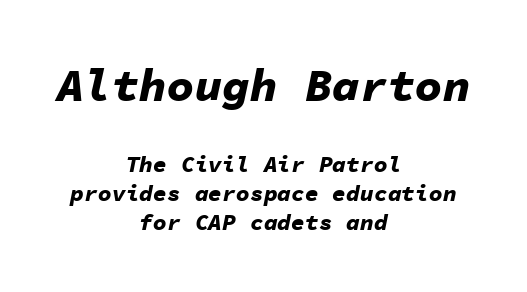
Q: Is the text bold? A: Yes.
Q: Is the text italic (slanted)? A: Yes, it leans right by about 11 degrees.
Q: Is the text underlined? A: No.
Q: How is the paragraph aligned? A: Centered.
Q: Is the spacing between letters normal or unusually wide? A: Normal.
Q: Is the spacing between lines tight, normal or loose? A: Normal.
Q: Which block of text is set in a larger size, the first (top) or the second (bottom)? A: The first (top) one.
Q: Width (condensed, normal, or wide)? A: Normal.
Q: Stroke contrast? A: Low.
Q: x-height? A: Medium.
Q: Monospaced? A: Yes.
